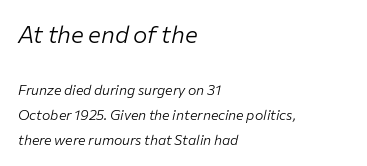
{"italic": "yes", "lean": "right", "slant_degrees": 12, "bold": "no", "underline": "no", "align": "left", "line_spacing_ratio": 1.78, "letter_spacing": "normal", "letter_spacing_em": 0.0, "larger_block": "first", "size_ratio": 1.71, "glyph_px": 24}
